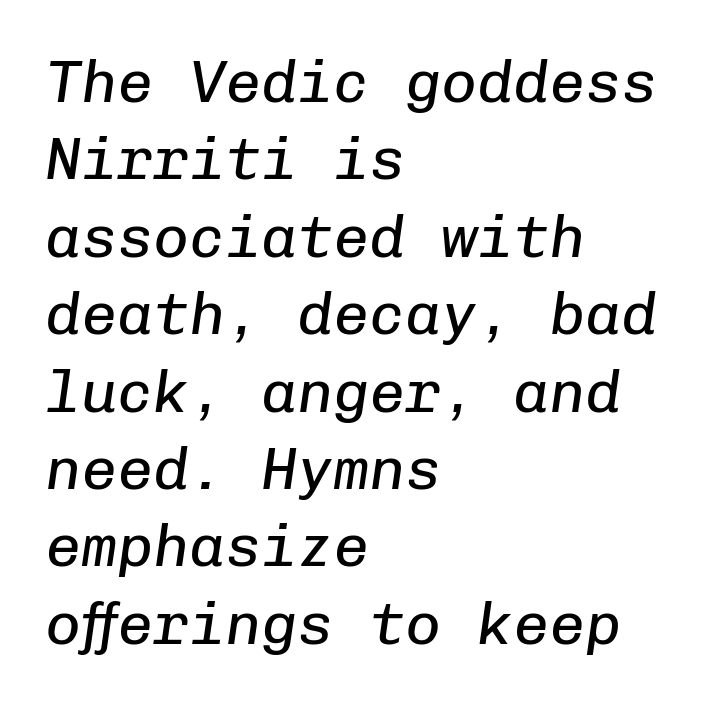
Alignment: flush left. The rendering keeps characters at their native spacing. The letters march in equal steps, a hallmark of fixed-pitch type. Rendered with sloped, italic letterforms.
